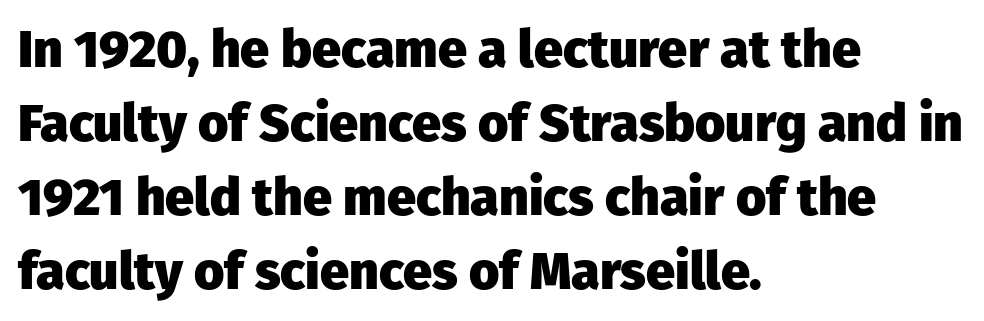
Words appear dense and cohesive because spacing is normal. Observe the absence of serifs on each vertical stroke in this sample. The typesetting leans heavy: a genuine bold. Designer's note — italics off, roman on. Alignment: flush left.
